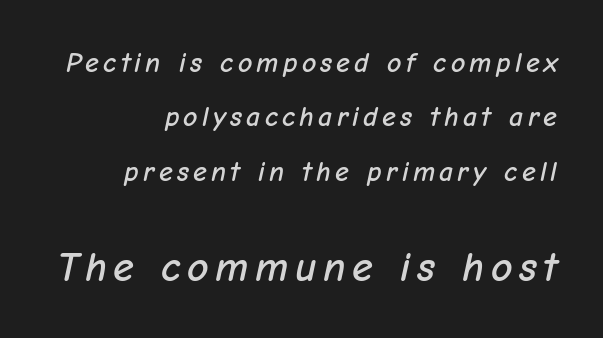
Q: Is the text italic (slanted)? A: Yes, it leans right by about 12 degrees.
Q: Is the text underlined? A: No.
Q: How is the paragraph aligned? A: Right-aligned.
Q: Is the spacing between lines tight, normal or loose? A: Loose.
Q: Which block of text is set in a larger size, the first (top) or the second (bottom)? A: The second (bottom) one.
Q: Width (condensed, normal, or wide)? A: Normal.
Q: Stroke contrast? A: Low.
Q: x-height? A: Medium.
Q: Monospaced? A: No.
